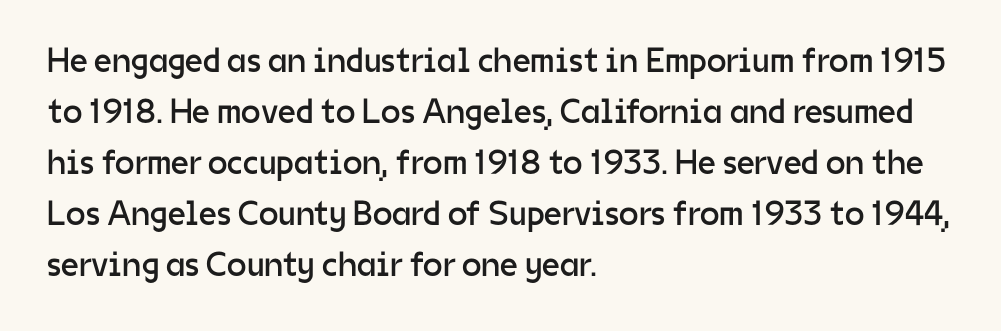
{"serif": "no", "italic": "no", "bold": "no", "weight": "regular", "width": "normal", "stroke_contrast": "low", "x_height": "medium", "monospaced": "no", "underline": "no", "align": "left", "line_spacing": "normal", "line_spacing_ratio": 1.46, "letter_spacing": "normal", "letter_spacing_em": 0.0, "glyph_px": 35}
